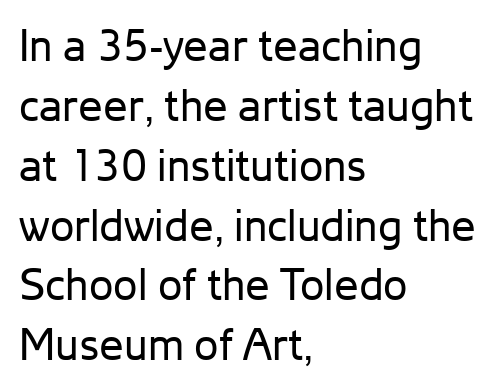
The image shows 44 px regular-weight sans-serif type, upright; set left-aligned, normal line spacing (1.36x), normal letter spacing, not underlined; low stroke contrast and a medium x-height.
